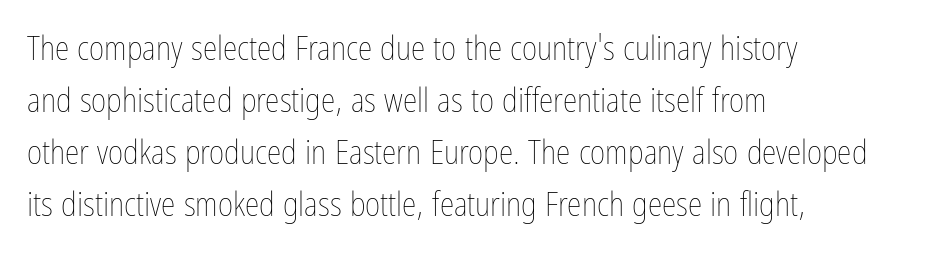
Q: Is the text bold? A: No.
Q: Is the text italic (slanted)? A: No, it is upright.
Q: Is the text underlined? A: No.
Q: How is the paragraph aligned? A: Left-aligned.
Q: Is the spacing between letters normal or unusually wide? A: Normal.
Q: Is the spacing between lines tight, normal or loose? A: Normal.
Q: Width (condensed, normal, or wide)? A: Condensed.
Q: Stroke contrast? A: Low.
Q: x-height? A: Medium.
Q: Monospaced? A: No.
